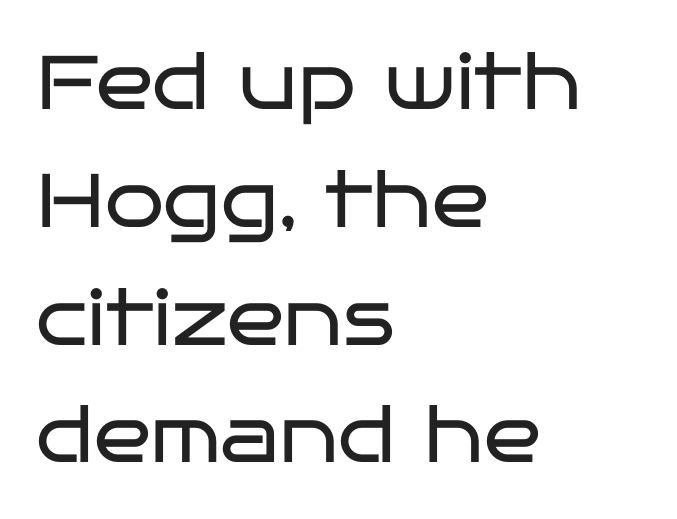
Italic? Not at all — the glyphs are vertical. Honestly, there is no underline to notice here at all. Letter spacing: default. On a weight scale, this lands at 450 or below.
